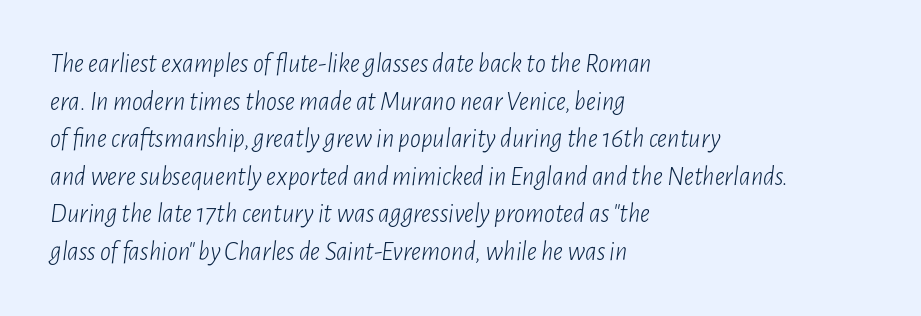
{"italic": "yes", "lean": "right", "slant_degrees": 7, "bold": "no", "underline": "no", "align": "left", "line_spacing": "normal", "line_spacing_ratio": 1.39, "letter_spacing": "normal", "letter_spacing_em": 0.0, "glyph_px": 27}
